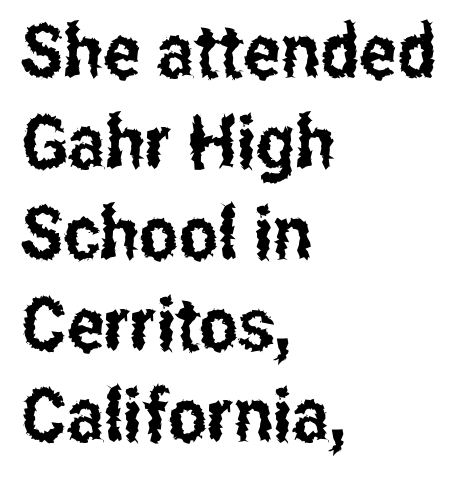
{"serif": "no", "italic": "no", "width": "condensed", "stroke_contrast": "low", "x_height": "medium", "monospaced": "no", "underline": "no", "align": "left", "line_spacing_ratio": 1.23, "letter_spacing": "normal", "letter_spacing_em": 0.0, "glyph_px": 74}
